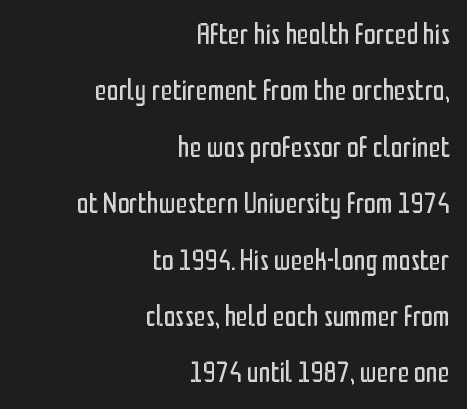
No word sits above an underline. Is the block centered? No — it sits flush against the right margin. The line texture is even and compact thanks to regular tracking. Character widths vary here, with narrow letters taking less room than wide ones. The characters are drawn with everyday or finer stroke widths. Italic: no, the glyphs are upright roman.
